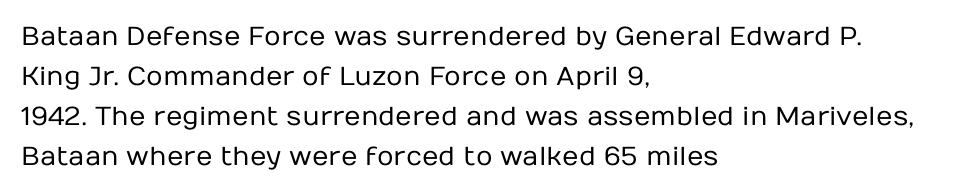
Descender tails drop into unmarked territory. Stroke mass is kept to a normal reading level or below. Default kerning and tracking; the words read as compact shapes. Teacher's note: observe the even left margin — that is flush-left alignment.
